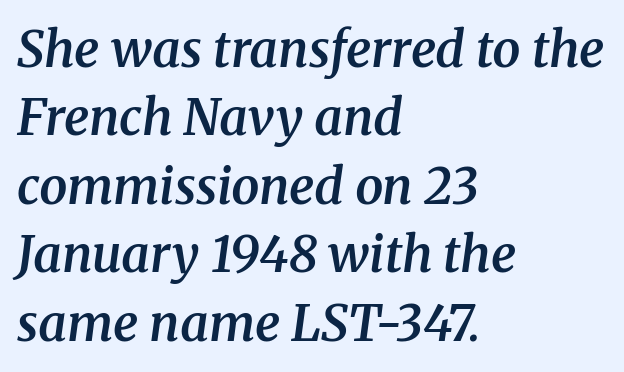
Visually the block forms a straight wall on the left and a jagged coastline on the right. Notice how the stems are inclined rather than vertical — that's the hallmark of italics. Each letter's strokes conclude with small projecting serifs. Spacing between characters is what you'd get straight out of the box. Each new line begins a customary step beneath the previous one.
